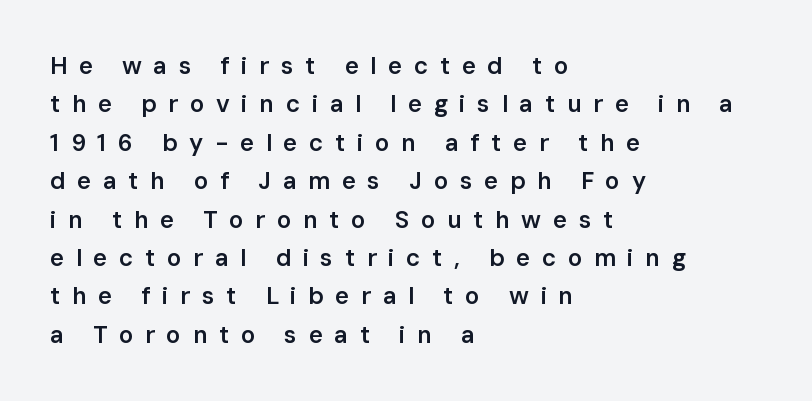
Q: Is the text bold? A: Semi-bold.
Q: Is the text italic (slanted)? A: No, it is upright.
Q: Is the text underlined? A: No.
Q: How is the paragraph aligned? A: Left-aligned.
Q: Is the spacing between letters normal or unusually wide? A: Unusually wide.
Q: Is the spacing between lines tight, normal or loose? A: Normal.
